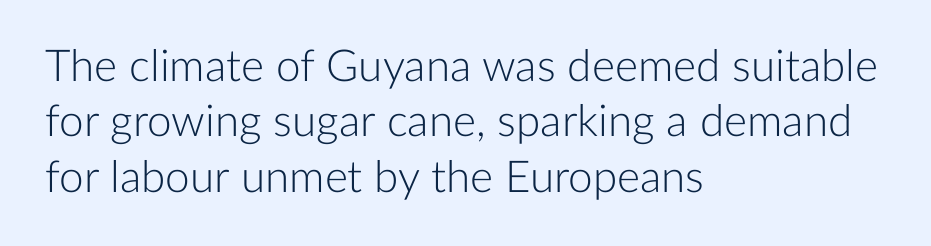
Q: Is the text bold? A: No.
Q: Is the text italic (slanted)? A: No, it is upright.
Q: Is the typeface a serif or a sans-serif typeface? A: Sans-serif.
Q: Is the text underlined? A: No.
Q: How is the paragraph aligned? A: Left-aligned.
Q: Is the spacing between letters normal or unusually wide? A: Normal.
Q: Is the spacing between lines tight, normal or loose? A: Normal.
Q: Width (condensed, normal, or wide)? A: Normal.
Q: Stroke contrast? A: Low.
Q: x-height? A: Medium.
Q: Monospaced? A: No.
